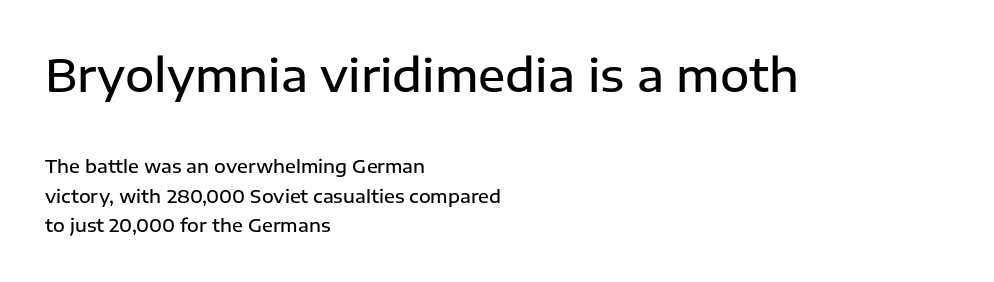
Q: Is the text bold? A: Semi-bold.
Q: Is the text italic (slanted)? A: No, it is upright.
Q: Is the typeface a serif or a sans-serif typeface? A: Sans-serif.
Q: Is the text underlined? A: No.
Q: How is the paragraph aligned? A: Left-aligned.
Q: Is the spacing between letters normal or unusually wide? A: Normal.
Q: Is the spacing between lines tight, normal or loose? A: Normal.
Q: Which block of text is set in a larger size, the first (top) or the second (bottom)? A: The first (top) one.
Q: Width (condensed, normal, or wide)? A: Normal.
Q: Stroke contrast? A: Low.
Q: x-height? A: Medium.
Q: Monospaced? A: No.
